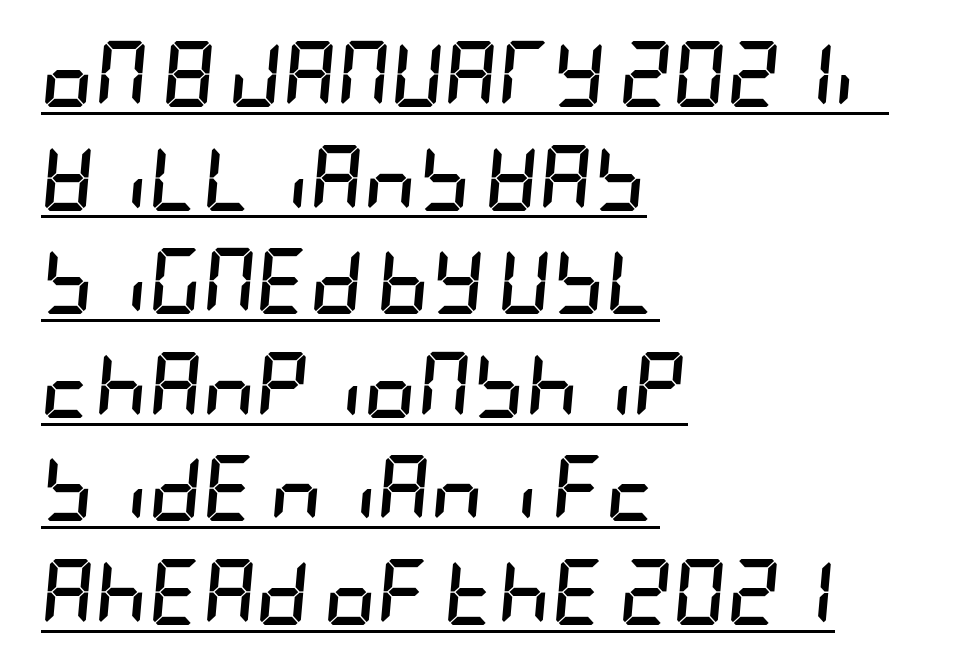
The image shows 66 px semibold, condensed type, italic (leaning right); set left-aligned, normal line spacing (1.57x), normal letter spacing, underlined; low stroke contrast and a large x-height.
